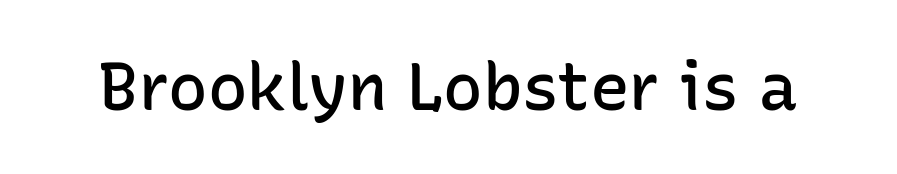
Q: Is the text bold? A: Semi-bold.
Q: Is the text italic (slanted)? A: No, it is upright.
Q: Is the typeface a serif or a sans-serif typeface? A: Sans-serif.
Q: Is the text underlined? A: No.
Q: Is the spacing between letters normal or unusually wide? A: Normal.
Q: Width (condensed, normal, or wide)? A: Normal.
Q: Stroke contrast? A: Low.
Q: x-height? A: Medium.
Q: Monospaced? A: No.
